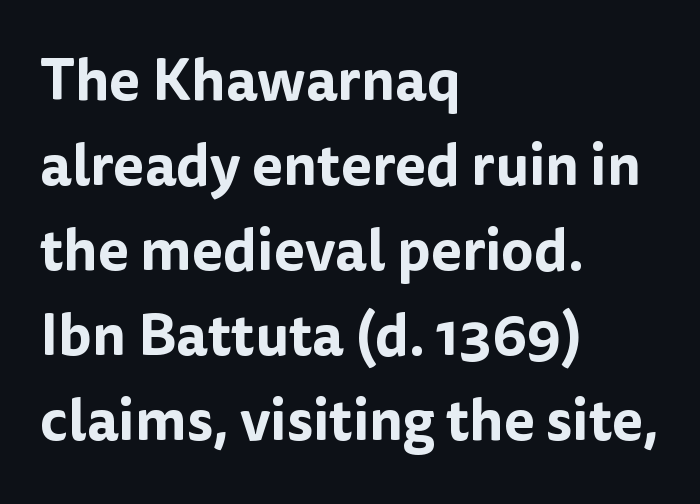
Are there feet on the stems? There aren't — it's a sans. This rendering uses left alignment, leaving the right contour irregular. In terms of leading, this rendering sits right in the middle. The rendering uses natural spacing where letterforms have individual widths. The glyphs are unaccompanied by any horizontal stroke below them.
